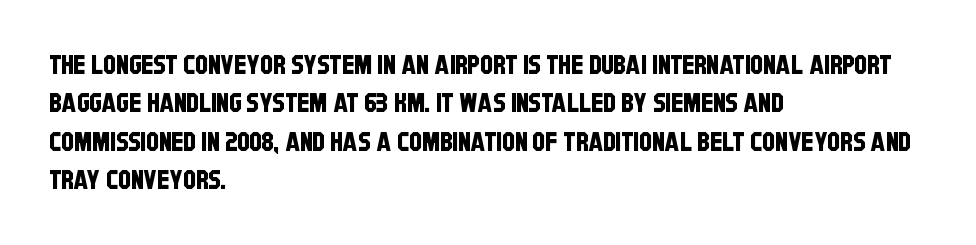
The image shows 26 px text type; set left-aligned, normal line spacing (1.48x), normal letter spacing, not underlined.
